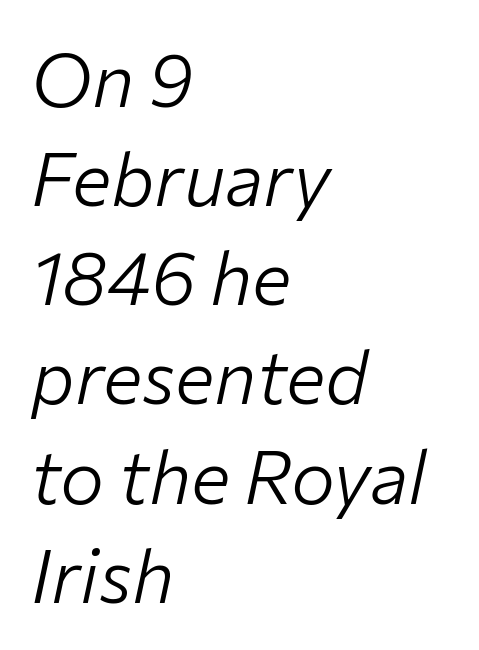
The image shows 74 px light type, italic (leaning right); set left-aligned, normal line spacing (1.34x), normal letter spacing, not underlined; low stroke contrast and a medium x-height.
